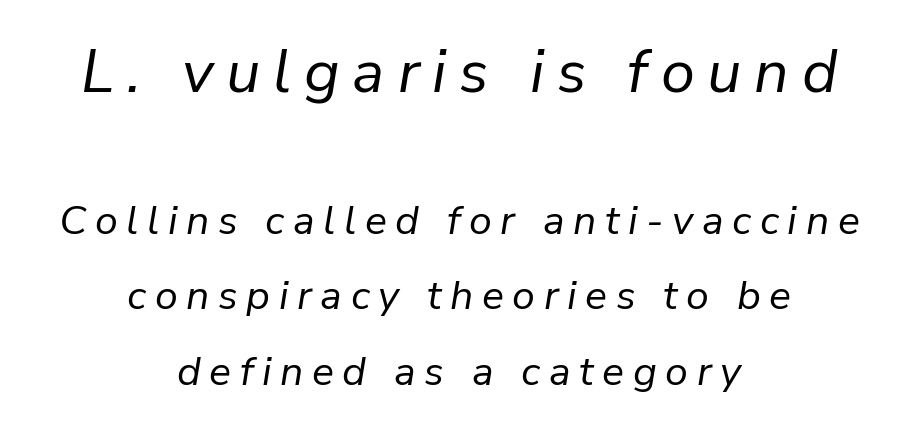
The image shows 61 px regular-weight type, italic (leaning right); set centered, line spacing 1.85x, unusually wide letter spacing (+0.21 em), not underlined; the first (top) block is 1.49x larger; low stroke contrast and a medium x-height.
